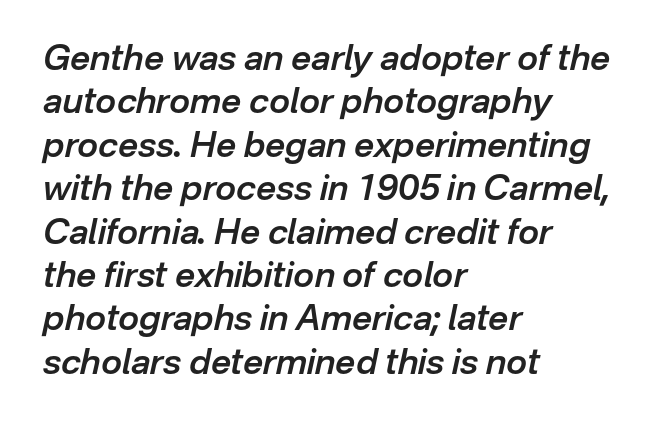
{"italic": "yes", "lean": "right", "slant_degrees": 12, "bold": "semi", "weight": "semibold", "width": "normal", "stroke_contrast": "low", "x_height": "medium", "monospaced": "no", "underline": "no", "align": "left", "line_spacing_ratio": 1.24, "letter_spacing": "normal", "letter_spacing_em": 0.0, "glyph_px": 35}
